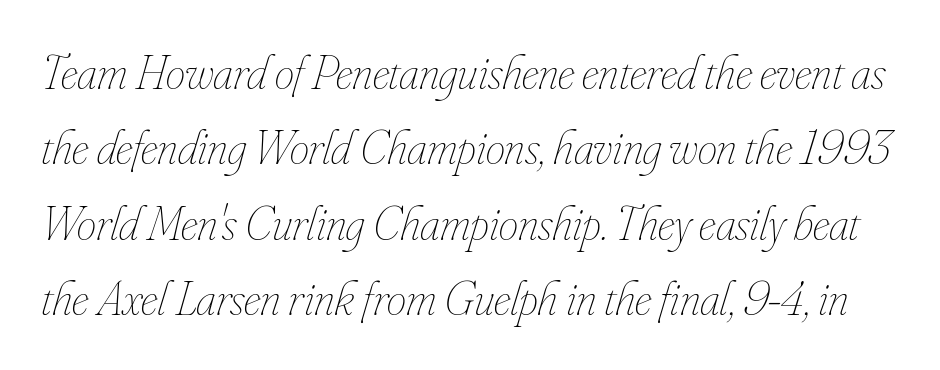
Do the characters align in a grid? No, the font is proportional. Nobody touched the tracking dial on this one. Compared with typical paragraphs, the rows here are spaced about the same. Heft: none added — not bold. Plain, unruled lines of type. The glyphs look as if they've been sheared to an angle.
